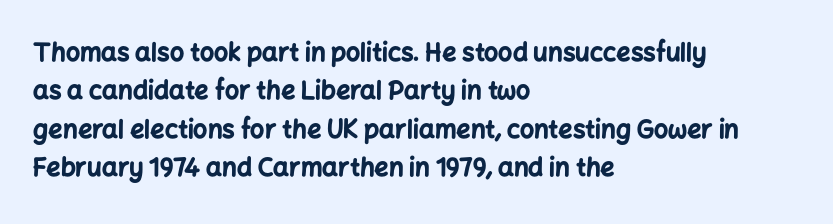
{"italic": "no", "bold": "yes", "underline": "no", "align": "left", "line_spacing": "normal", "line_spacing_ratio": 1.54, "letter_spacing": "normal", "letter_spacing_em": 0.0, "glyph_px": 25}
